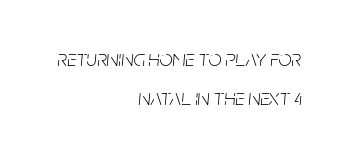
Check under the words: just untouched page. Look at the tracking — it's just the regular setting, nothing added. The whole block is typeset with a tilt. These lines are set flush right with a ragged left edge.
